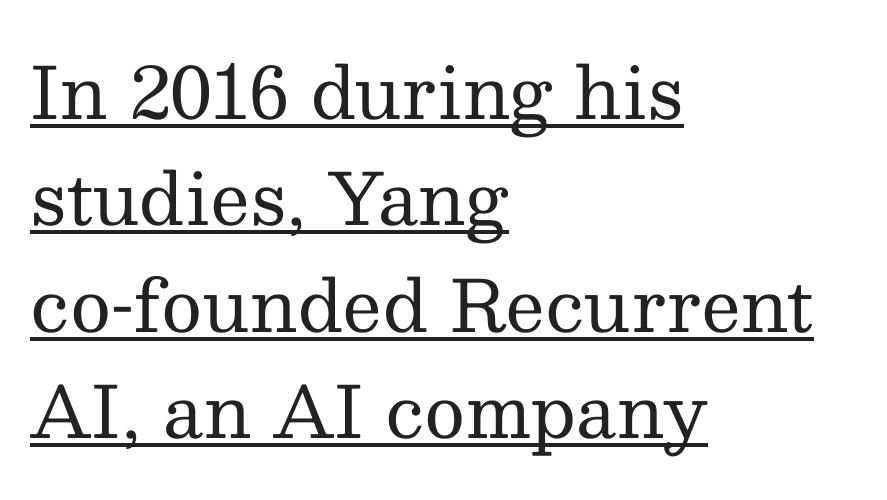
{"serif": "yes", "italic": "no", "bold": "no", "weight": "regular", "width": "normal", "stroke_contrast": "medium", "x_height": "medium", "monospaced": "no", "underline": "yes", "align": "left", "line_spacing": "normal", "line_spacing_ratio": 1.5, "letter_spacing": "normal", "letter_spacing_em": 0.0, "glyph_px": 71}
